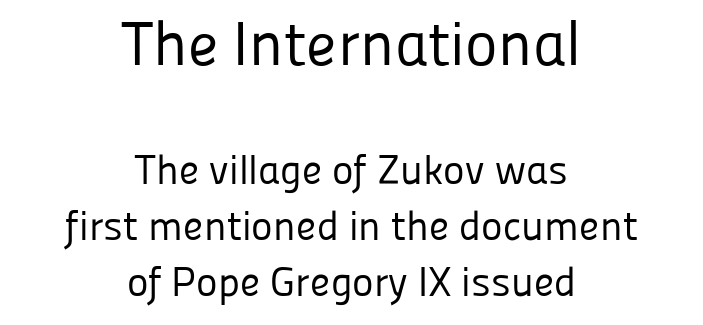
Type without underlining. Ascenders rise straight up at ninety degrees. Each word holds together tightly as a unit, with standard inter-letter gaps. Alignment: centered.
